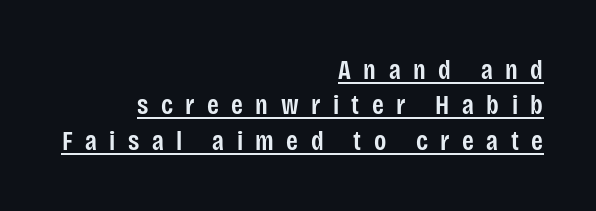
The image shows 27 px text type, upright; set right-aligned, normal line spacing (1.31x), unusually wide letter spacing (+0.46 em), underlined.
